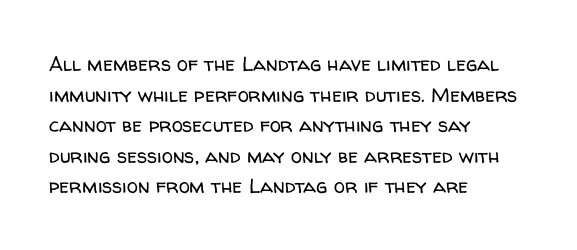
{"italic": "no", "bold": "no", "underline": "no", "align": "left", "line_spacing": "normal", "line_spacing_ratio": 1.53, "letter_spacing": "normal", "letter_spacing_em": 0.0, "glyph_px": 20}
